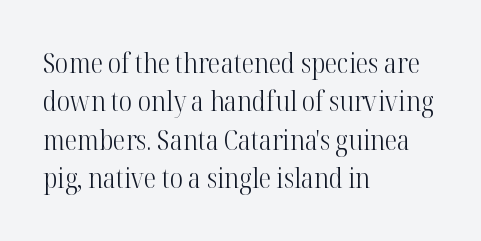
The image shows 28 px light, condensed serif type, upright; set left-aligned, normal line spacing (1.37x), normal letter spacing, not underlined; high stroke contrast and a medium x-height.
